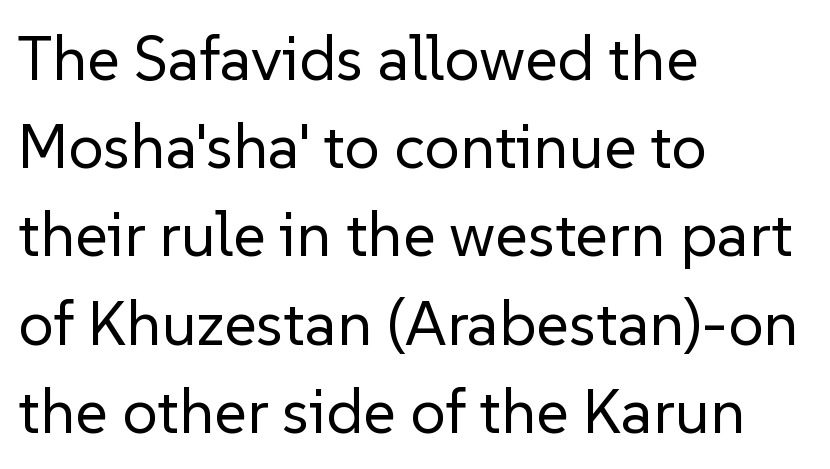
Q: Is the text bold? A: No.
Q: Is the text italic (slanted)? A: No, it is upright.
Q: Is the typeface a serif or a sans-serif typeface? A: Sans-serif.
Q: Is the text underlined? A: No.
Q: How is the paragraph aligned? A: Left-aligned.
Q: Is the spacing between letters normal or unusually wide? A: Normal.
Q: Is the spacing between lines tight, normal or loose? A: Normal.
Q: Width (condensed, normal, or wide)? A: Normal.
Q: Stroke contrast? A: Low.
Q: x-height? A: Medium.
Q: Monospaced? A: No.
